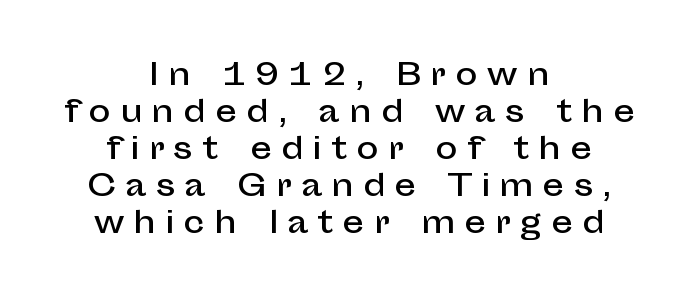
Display-style spreading of the glyphs; the letterfit is very open. Italic: no, the glyphs are upright roman. Glance below the letters and you will spot only blank space. Do the characters align in a grid? No, the font is proportional. In CSS terms this would be text-align: center. Type style note: lacks serifs.
